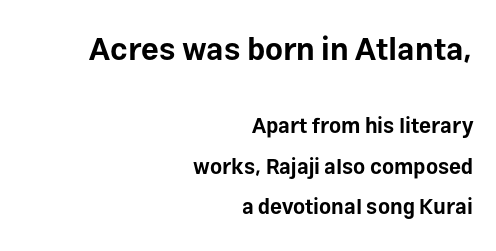
The image shows 31 px bold sans-serif type, upright; set right-aligned, loose line spacing (1.94x), normal letter spacing, not underlined; the first (top) block is 1.48x larger; low stroke contrast and a medium x-height.
